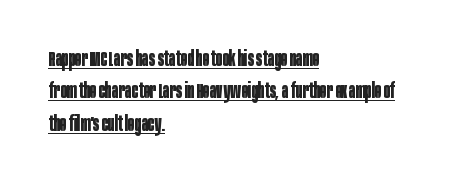
Q: Is the text bold? A: Yes.
Q: Is the text italic (slanted)? A: No, it is upright.
Q: Is the text underlined? A: Yes.
Q: How is the paragraph aligned? A: Left-aligned.
Q: Is the spacing between letters normal or unusually wide? A: Normal.
Q: Is the spacing between lines tight, normal or loose? A: Normal.
